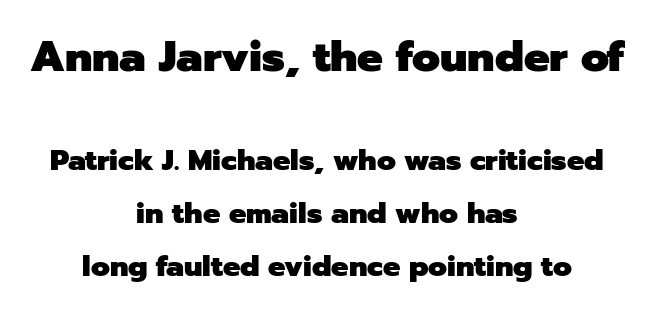
Descenders hang freely into open space. Italic? Not at all — the glyphs are vertical. These lines carry a lot of weight — the face is fully bold. These two chunks differ in scale, with the top chunk taking the larger measure. The compositor balanced each line on the midline. Each word holds together tightly as a unit, with standard inter-letter gaps.
